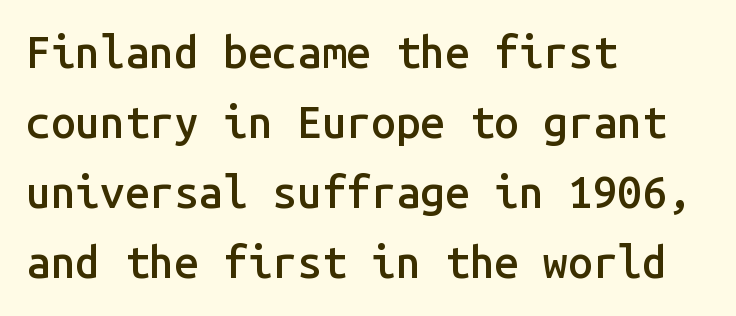
{"serif": "no", "italic": "no", "bold": "semi", "weight": "semibold", "width": "normal", "stroke_contrast": "low", "x_height": "medium", "monospaced": "yes", "underline": "no", "align": "left", "line_spacing": "normal", "line_spacing_ratio": 1.59, "letter_spacing": "normal", "letter_spacing_em": 0.0, "glyph_px": 44}
